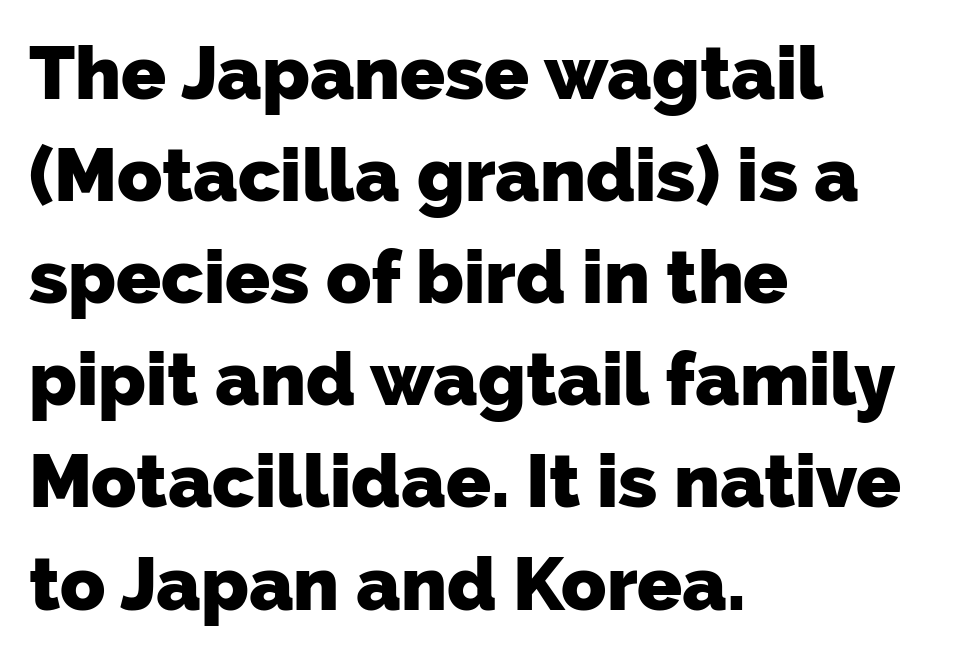
The image shows 74 px heavy sans-serif type; set left-aligned, normal line spacing (1.38x), normal letter spacing, not underlined; low stroke contrast and a medium x-height.
